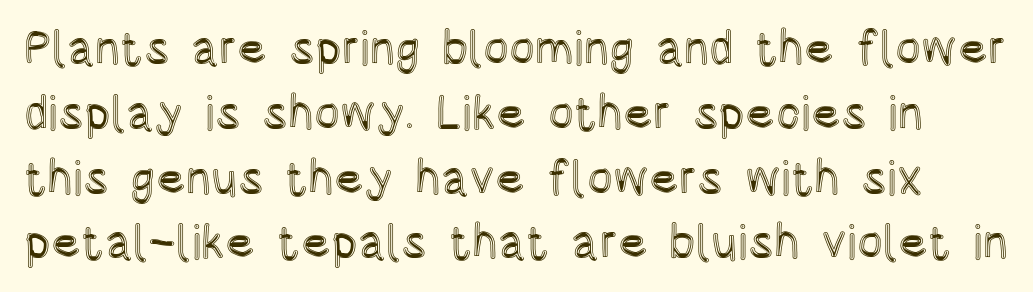
Q: Is the text italic (slanted)? A: No, it is upright.
Q: Is the text underlined? A: No.
Q: Is the spacing between letters normal or unusually wide? A: Normal.
Q: Is the spacing between lines tight, normal or loose? A: Normal.
Q: Width (condensed, normal, or wide)? A: Condensed.
Q: x-height? A: Large.
Q: Monospaced? A: No.
